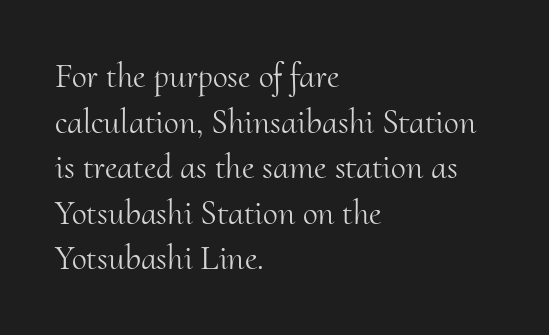
The text was rendered using a seriffed face with decorative stroke endings. The vertical gap from one line to the next is medium. The type is set solid horizontally, with unmodified tracking. The paragraph shown leans on its left margin. Unlike italic type, these characters show no tilt at all. The strokes are not fattened; the text isn't bold.
